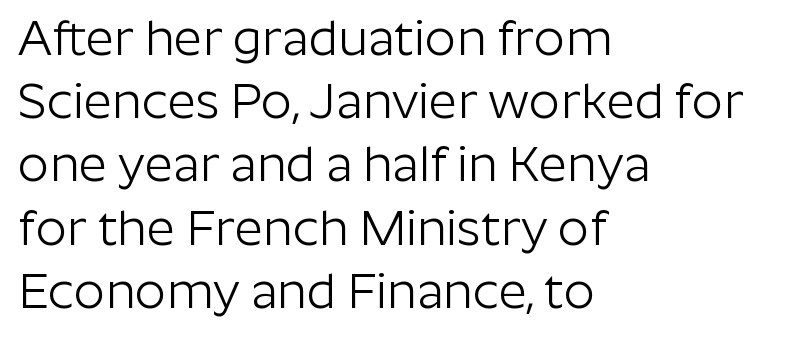
Reading down the column, the eye jumps a familiar distance to each next line. Look at the tracking — it's just the regular setting, nothing added. Horizontally, the lines are justified to the leading edge only. Underlining? Definitely not there. Posture: vertical.
